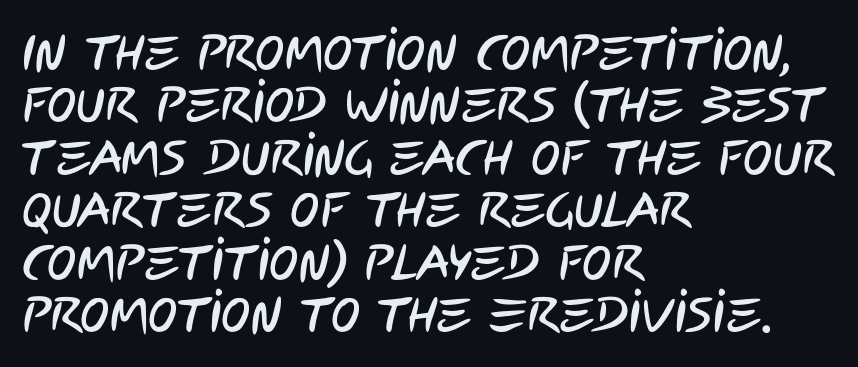
{"serif": "no", "width": "condensed", "stroke_contrast": "low", "x_height": "large", "monospaced": "no", "underline": "no", "align": "left", "line_spacing": "tight", "line_spacing_ratio": 1.07, "letter_spacing": "normal", "letter_spacing_em": 0.0, "glyph_px": 49}
